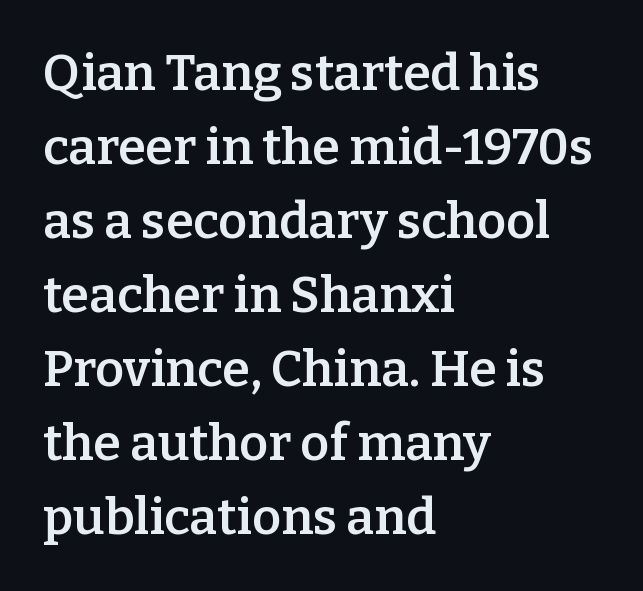
The image shows 50 px semibold serif type, upright; set left-aligned, normal line spacing (1.48x), normal letter spacing, not underlined; low stroke contrast and a medium x-height.
